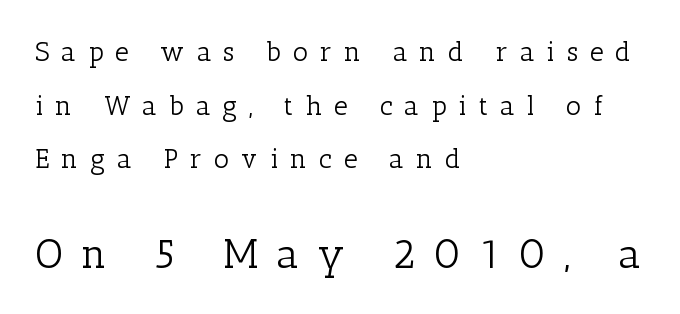
Q: Is the text bold? A: No.
Q: Is the text italic (slanted)? A: No, it is upright.
Q: Is the typeface a serif or a sans-serif typeface? A: Serif.
Q: Is the text underlined? A: No.
Q: How is the paragraph aligned? A: Left-aligned.
Q: Is the spacing between letters normal or unusually wide? A: Unusually wide.
Q: Is the spacing between lines tight, normal or loose? A: Loose.
Q: Which block of text is set in a larger size, the first (top) or the second (bottom)? A: The second (bottom) one.
Q: Width (condensed, normal, or wide)? A: Normal.
Q: Stroke contrast? A: Low.
Q: x-height? A: Medium.
Q: Monospaced? A: No.
